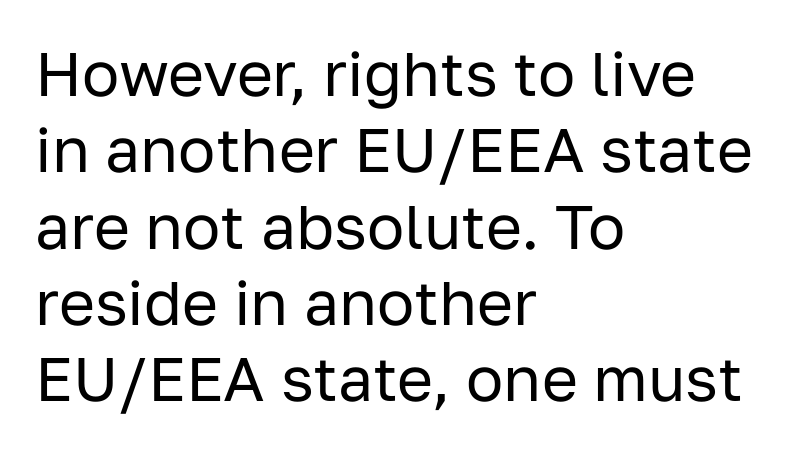
{"serif": "no", "italic": "no", "bold": "no", "weight": "regular", "width": "normal", "stroke_contrast": "low", "x_height": "medium", "monospaced": "no", "underline": "no", "align": "left", "line_spacing_ratio": 1.23, "letter_spacing": "normal", "letter_spacing_em": 0.0, "glyph_px": 62}
